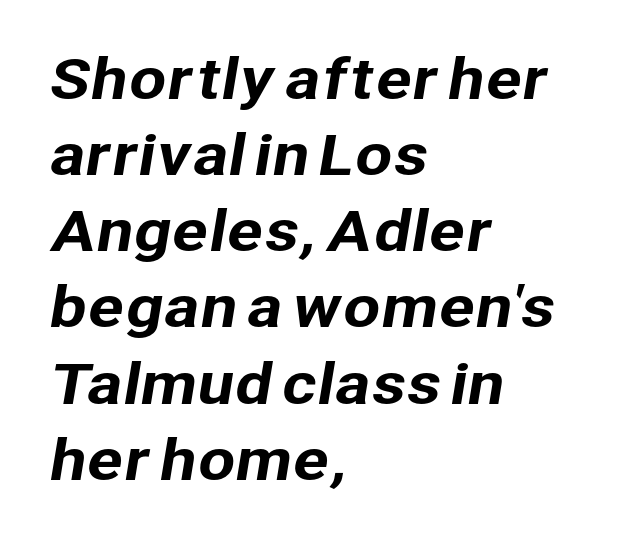
Teacher's note: observe the even left margin — that is flush-left alignment. The space between consecutive lines is moderate. Spacing verdict: proportional, widths tailored to each character. The baseline area is clear.
